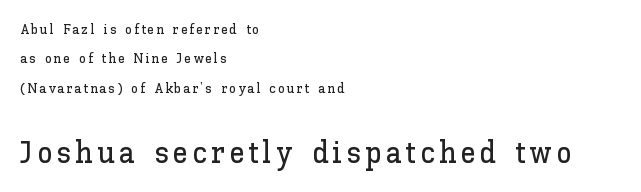
You could not count columns in this text — the font is proportionally spaced. Line starts are locked; line ends wander. Posture: straight, roman, zero tilt. The space between consecutive lines is lavish. Of the two passages, the one underneath uses the larger point size. The words here are not underlined.
